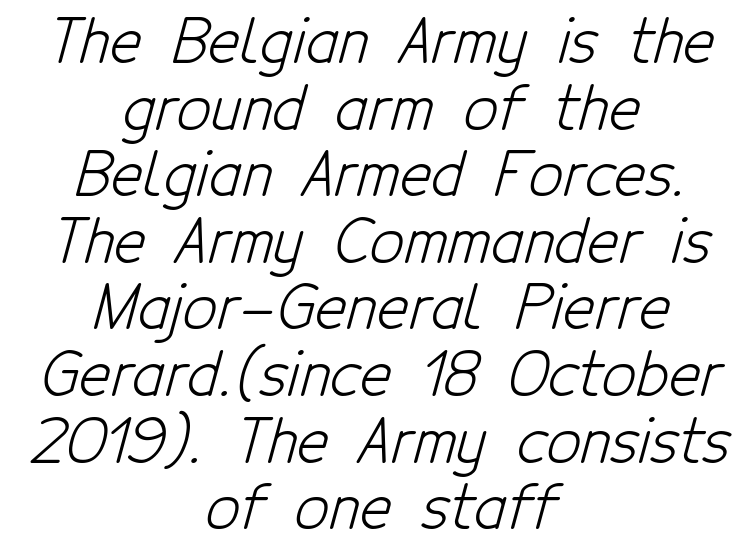
The leading is snug, giving the passage a crowded texture. You could not count columns in this text — the font is proportionally spaced. Heaviness? Minimal to ordinary, like unemphasized prose. Look at the tracking — it's just the regular setting, nothing added.
